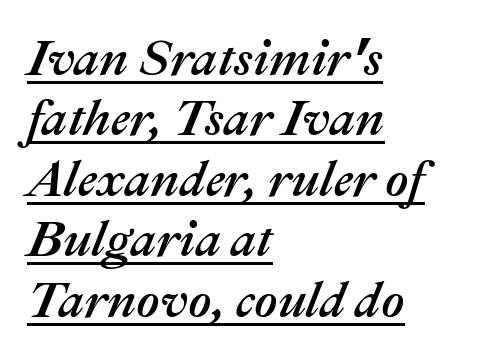
{"italic": "yes", "lean": "right", "slant_degrees": 22, "width": "normal", "stroke_contrast": "medium", "x_height": "medium", "monospaced": "no", "underline": "yes", "align": "left", "line_spacing_ratio": 1.21, "letter_spacing": "normal", "letter_spacing_em": 0.0, "glyph_px": 50}
